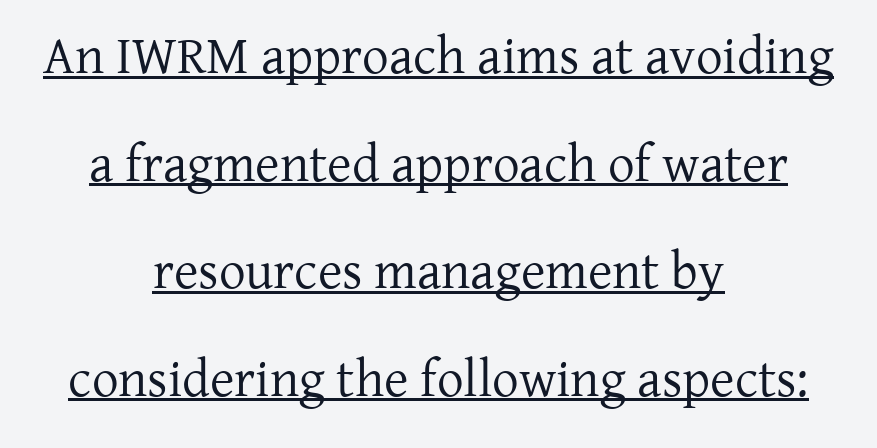
The image shows 53 px regular-weight serif type, upright; set centered, loose line spacing (2.03x), normal letter spacing, underlined; low stroke contrast and a medium x-height.
